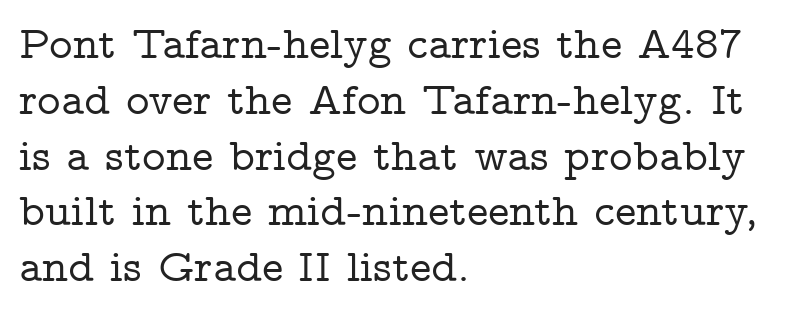
The image shows 45 px wide serif type, upright; set left-aligned, line spacing 1.24x, normal letter spacing, not underlined; low stroke contrast and a medium x-height.
